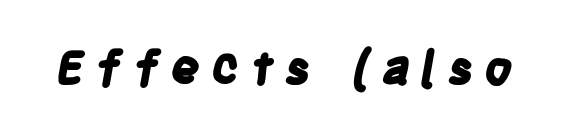
The image shows 46 px bold, condensed sans-serif type; set unusually wide letter spacing (+0.23 em), not underlined; low stroke contrast and a large x-height.
